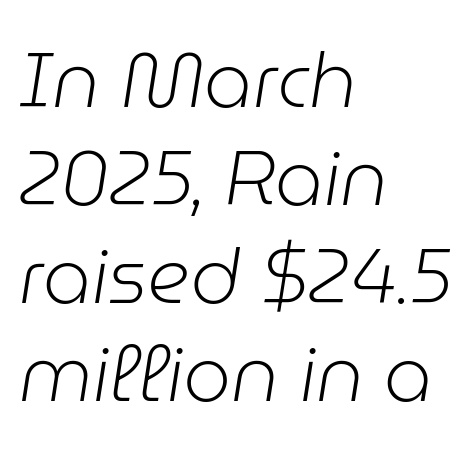
{"italic": "yes", "lean": "right", "slant_degrees": 9, "bold": "no", "weight": "light", "width": "normal", "stroke_contrast": "low", "x_height": "medium", "monospaced": "no", "underline": "no", "align": "left", "line_spacing": "normal", "line_spacing_ratio": 1.29, "letter_spacing": "normal", "letter_spacing_em": 0.0, "glyph_px": 76}
